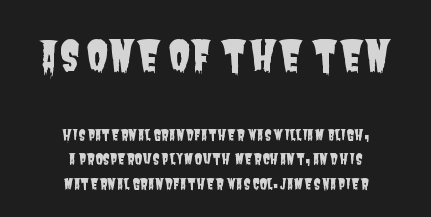
The image shows 41 px condensed sans-serif type; set centered, line spacing 1.74x, normal letter spacing, not underlined; the first (top) block is 2.93x larger; low stroke contrast and a large x-height.
